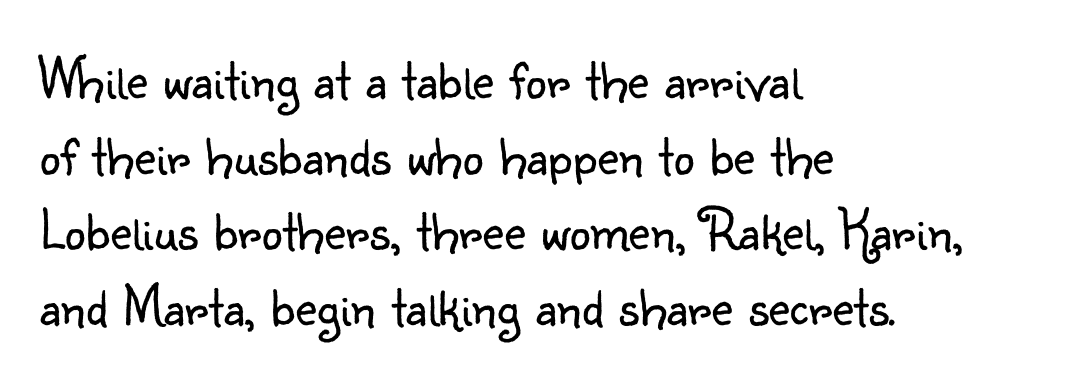
Q: Is the text bold? A: No.
Q: Is the text italic (slanted)? A: No, it is upright.
Q: Is the typeface a serif or a sans-serif typeface? A: Sans-serif.
Q: Is the text underlined? A: No.
Q: How is the paragraph aligned? A: Left-aligned.
Q: Is the spacing between letters normal or unusually wide? A: Normal.
Q: Is the spacing between lines tight, normal or loose? A: Normal.
Q: Width (condensed, normal, or wide)? A: Normal.
Q: Stroke contrast? A: Low.
Q: x-height? A: Small.
Q: Monospaced? A: No.
